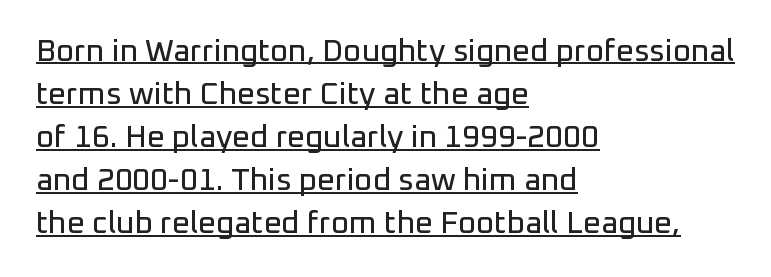
Each line of the rendering has a horizontal stroke beneath the glyphs. This sample has the flowing, uneven cadence of proportional lettering. The passage is arranged the way most books set body copy — flush left. Vertical strokes here are truly vertical.
